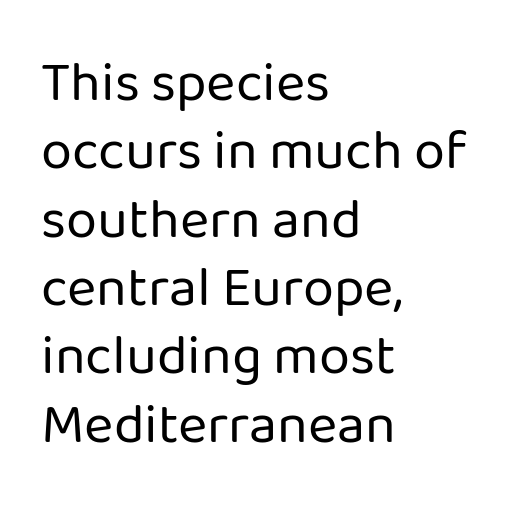
The image shows 56 px regular-weight sans-serif type, upright; set left-aligned, line spacing 1.22x, normal letter spacing, not underlined; low stroke contrast and a medium x-height.
